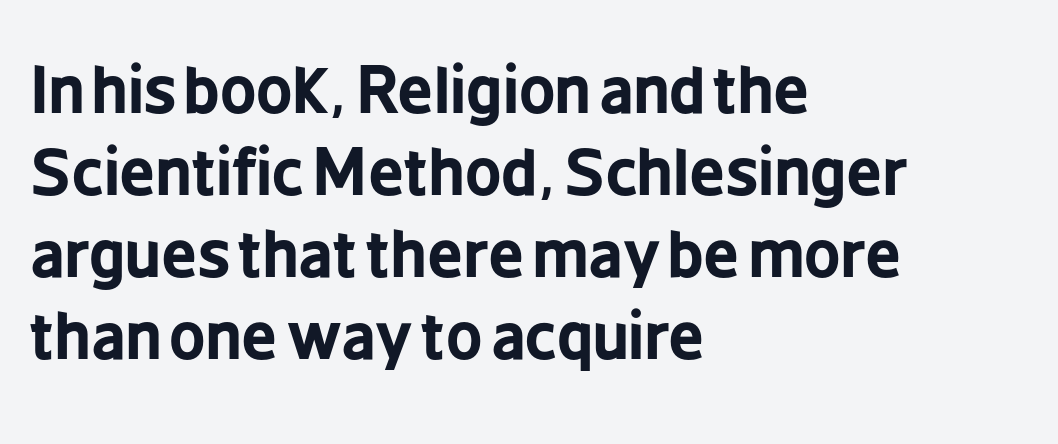
The face used here is rendered with its standard letterfit. A roman cut, with each character standing at attention. Each line starts at the same left margin while the right side varies. You can tell from the bare stems that sans-serif type was used. Heavy-handed strokes throughout: this text is bold. Proportional: the letters do not fall into vertical columns.
